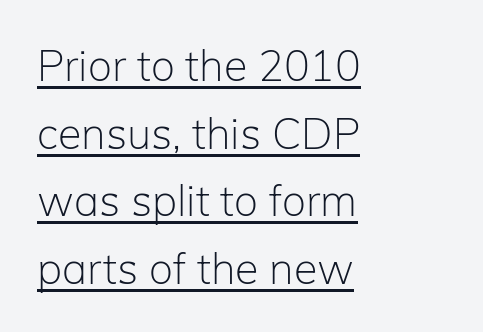
Q: Is the text bold? A: No.
Q: Is the text italic (slanted)? A: No, it is upright.
Q: Is the typeface a serif or a sans-serif typeface? A: Sans-serif.
Q: Is the text underlined? A: Yes.
Q: How is the paragraph aligned? A: Left-aligned.
Q: Is the spacing between letters normal or unusually wide? A: Normal.
Q: Is the spacing between lines tight, normal or loose? A: Normal.
Q: Width (condensed, normal, or wide)? A: Normal.
Q: Stroke contrast? A: Low.
Q: x-height? A: Medium.
Q: Monospaced? A: No.
